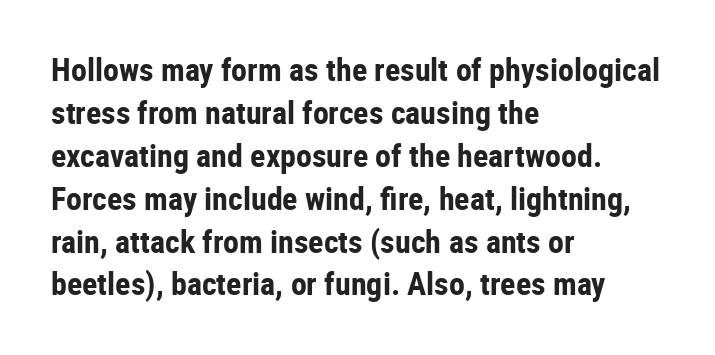
The image shows 32 px bold, condensed sans-serif type, upright; set left-aligned, normal line spacing (1.34x), normal letter spacing, not underlined; low stroke contrast and a medium x-height.
